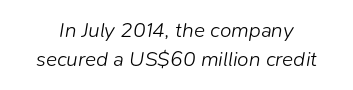
The image shows 21 px text type, italic (leaning right); set normal line spacing (1.4x), normal letter spacing, not underlined.
